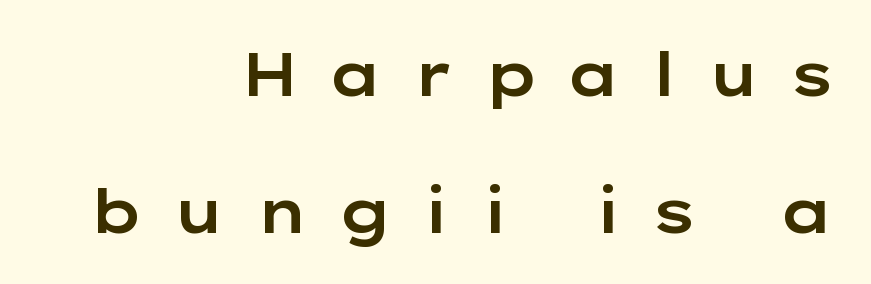
{"serif": "no", "italic": "no", "width": "wide", "stroke_contrast": "low", "x_height": "medium", "monospaced": "no", "underline": "no", "align": "right", "line_spacing": "loose", "line_spacing_ratio": 2.28, "letter_spacing": "wide", "letter_spacing_em": 0.45, "glyph_px": 60}
